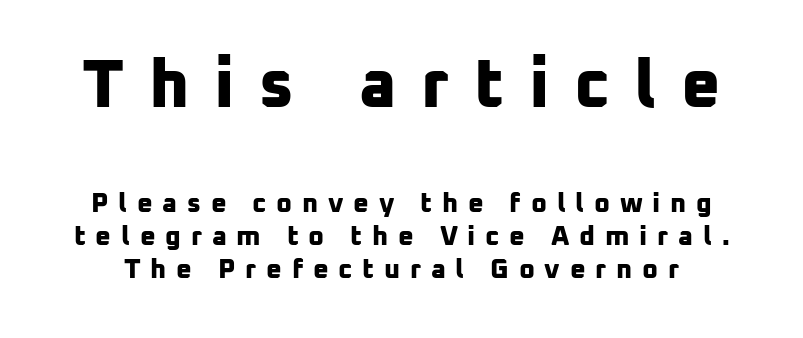
Q: Is the text bold? A: Yes.
Q: Is the typeface a serif or a sans-serif typeface? A: Sans-serif.
Q: Is the text underlined? A: No.
Q: Is the spacing between letters normal or unusually wide? A: Unusually wide.
Q: Which block of text is set in a larger size, the first (top) or the second (bottom)? A: The first (top) one.
Q: Width (condensed, normal, or wide)? A: Normal.
Q: Stroke contrast? A: Low.
Q: x-height? A: Medium.
Q: Monospaced? A: No.
